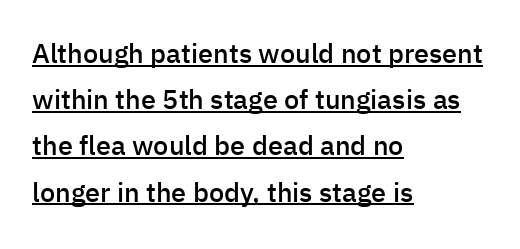
{"italic": "no", "bold": "semi", "underline": "yes", "align": "left", "line_spacing_ratio": 1.71, "letter_spacing": "normal", "letter_spacing_em": 0.0, "glyph_px": 27}
